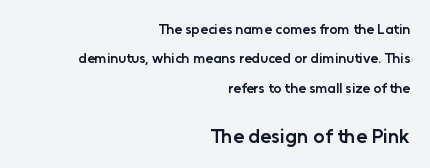
The image shows 20 px text type, upright; set right-aligned, loose line spacing (2.09x), normal letter spacing, not underlined; the second (bottom) block is 1.43x larger.
